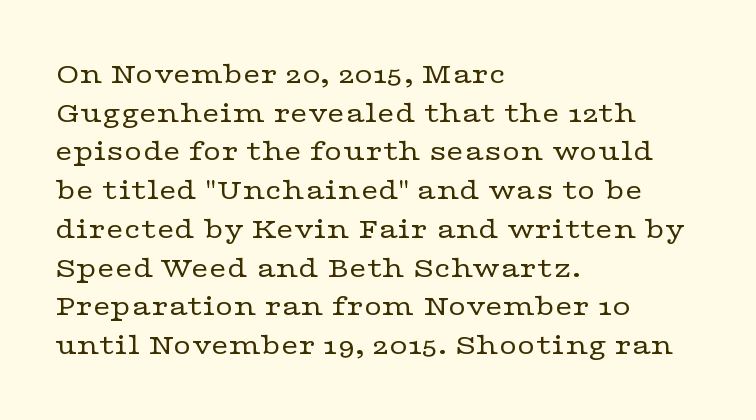
Q: Is the text bold? A: No.
Q: Is the text italic (slanted)? A: No, it is upright.
Q: Is the typeface a serif or a sans-serif typeface? A: Serif.
Q: Is the text underlined? A: No.
Q: How is the paragraph aligned? A: Left-aligned.
Q: Is the spacing between letters normal or unusually wide? A: Normal.
Q: Is the spacing between lines tight, normal or loose? A: Normal.
Q: Width (condensed, normal, or wide)? A: Wide.
Q: Stroke contrast? A: Low.
Q: x-height? A: Medium.
Q: Monospaced? A: No.
